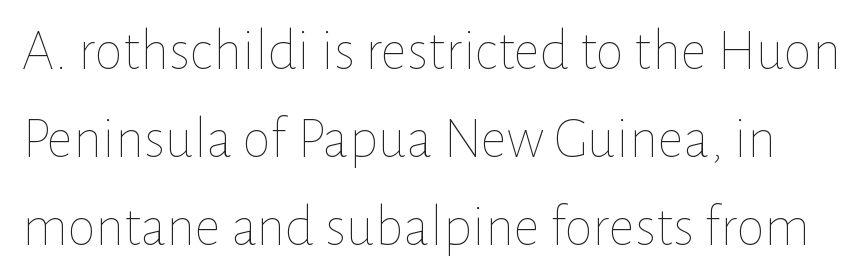
The image shows 58 px thin type, upright; set normal line spacing (1.52x), normal letter spacing, not underlined; low stroke contrast and a medium x-height.
